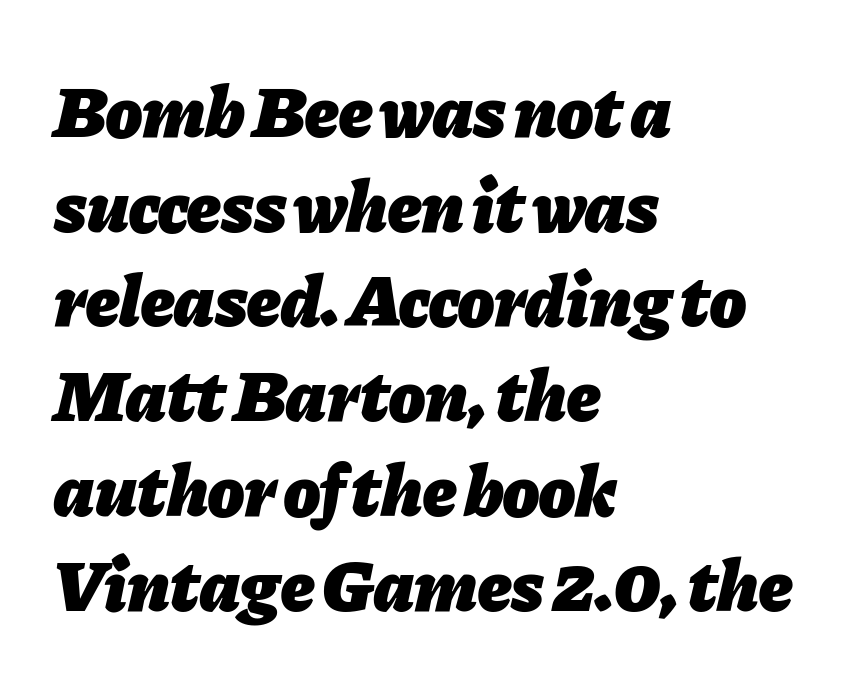
{"italic": "yes", "lean": "right", "slant_degrees": 11, "bold": "yes", "weight": "heavy", "width": "normal", "stroke_contrast": "low", "x_height": "medium", "monospaced": "no", "underline": "no", "align": "left", "line_spacing": "normal", "line_spacing_ratio": 1.28, "letter_spacing": "normal", "letter_spacing_em": 0.0, "glyph_px": 74}
